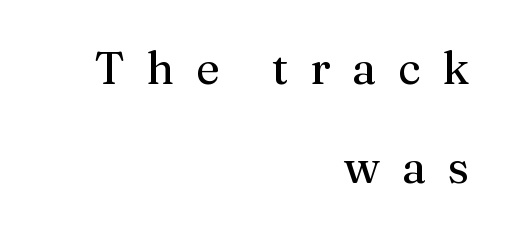
Is the block centered? No — it sits flush against the right margin. The tracking jumps out immediately: characters are airy and widely separated. Underlining? Definitely not there. Unbolded letterforms with no extra heft.
